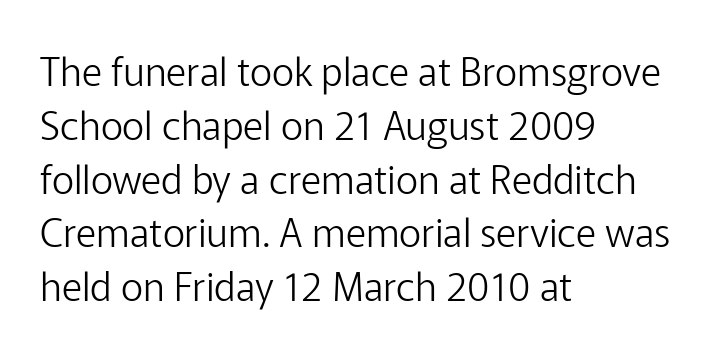
{"serif": "no", "italic": "no", "bold": "no", "weight": "light", "width": "normal", "stroke_contrast": "low", "x_height": "medium", "monospaced": "no", "underline": "no", "align": "left", "line_spacing": "normal", "line_spacing_ratio": 1.38, "letter_spacing": "normal", "letter_spacing_em": 0.0, "glyph_px": 39}
